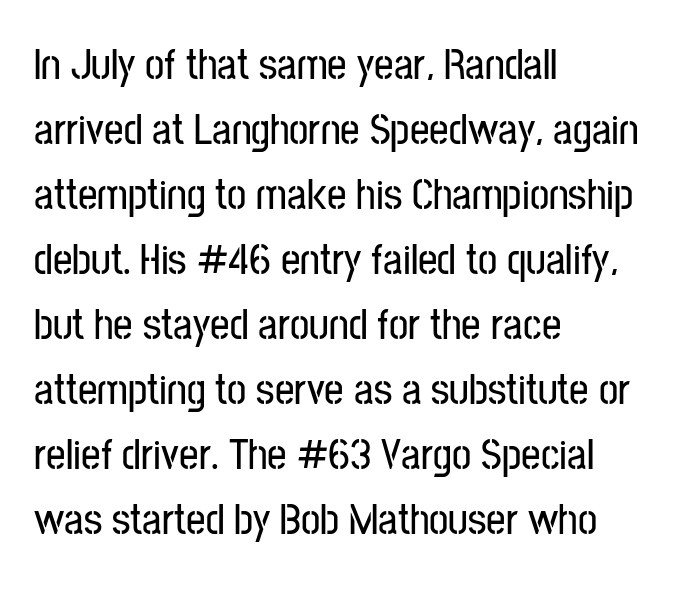
The image shows 43 px condensed sans-serif type, upright; set left-aligned, normal line spacing (1.51x), normal letter spacing, not underlined; low stroke contrast and a medium x-height.
